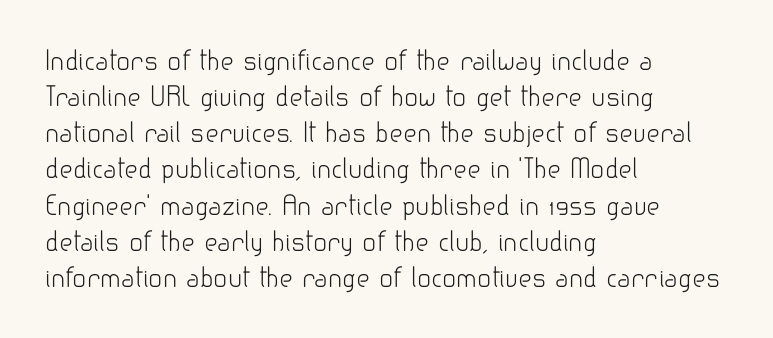
{"italic": "no", "bold": "no", "underline": "no", "align": "left", "line_spacing": "normal", "line_spacing_ratio": 1.39, "letter_spacing": "normal", "letter_spacing_em": 0.0, "glyph_px": 26}
